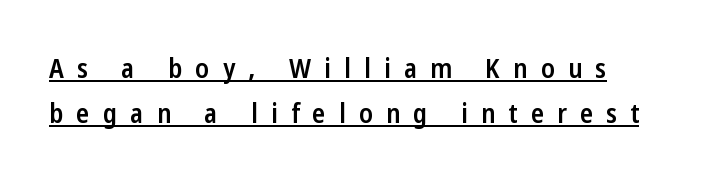
{"italic": "no", "bold": "semi", "underline": "yes", "align": "left", "line_spacing": "normal", "line_spacing_ratio": 1.68, "letter_spacing": "wide", "letter_spacing_em": 0.49, "glyph_px": 27}
